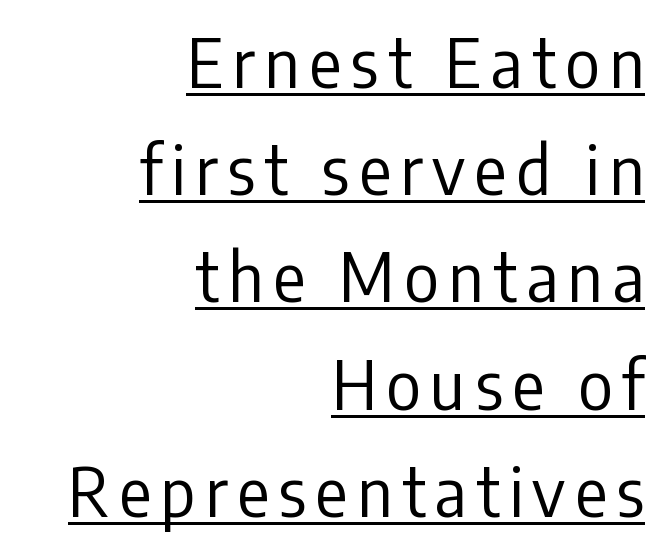
The image shows 67 px regular-weight, condensed sans-serif type, upright; set right-aligned, normal line spacing (1.6x), underlined; low stroke contrast and a medium x-height.
